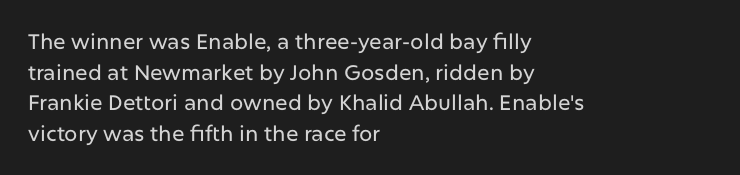
The image shows 21 px text type, upright; set left-aligned, normal line spacing (1.46x), normal letter spacing, not underlined.
